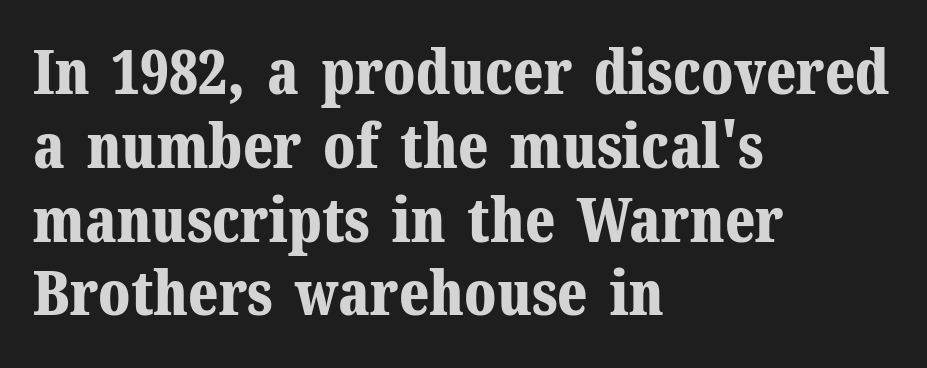
The image shows 61 px bold serif type, upright; set left-aligned, line spacing 1.21x, normal letter spacing, not underlined; medium stroke contrast and a medium x-height.
